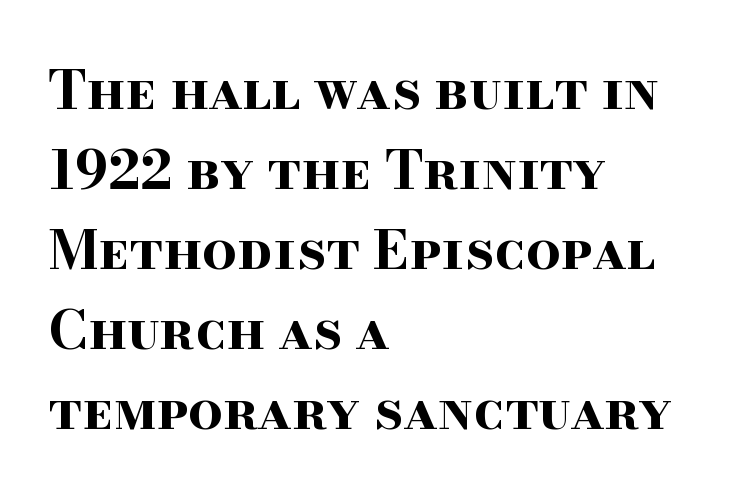
The image shows 54 px bold, wide serif type, upright; set left-aligned, normal line spacing (1.48x), normal letter spacing, not underlined; high stroke contrast and a small x-height.
